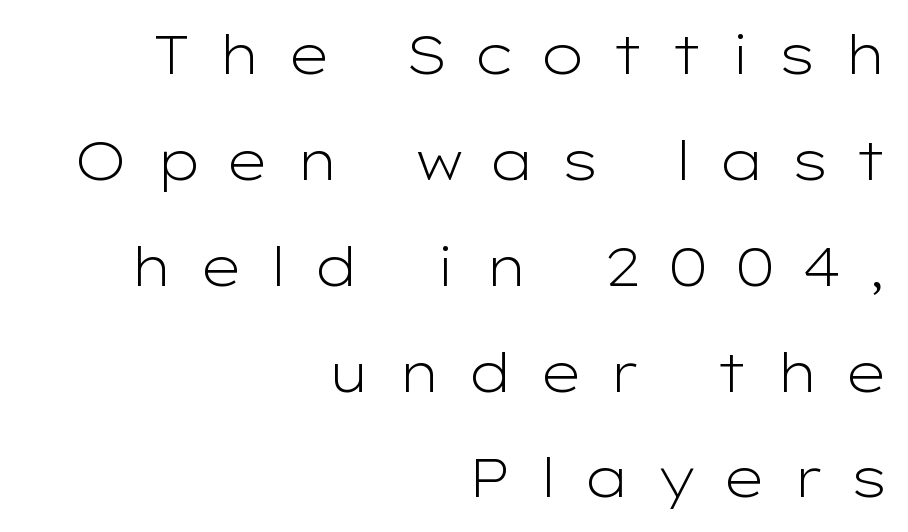
No heavy texture on the line: the type isn't bold. No word sits above an underline. This rendering uses right alignment, leaving the left contour irregular. Inter-character spacing is expanded well beyond the font's built-in metrics. Is there any slant? The stems are plumb.
